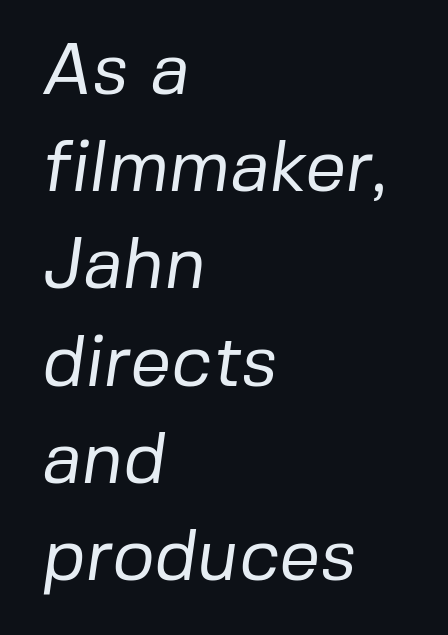
{"serif": "no", "bold": "no", "weight": "regular", "width": "normal", "stroke_contrast": "low", "x_height": "medium", "monospaced": "no", "underline": "no", "align": "left", "line_spacing": "normal", "line_spacing_ratio": 1.35, "letter_spacing": "normal", "letter_spacing_em": 0.0, "glyph_px": 72}
